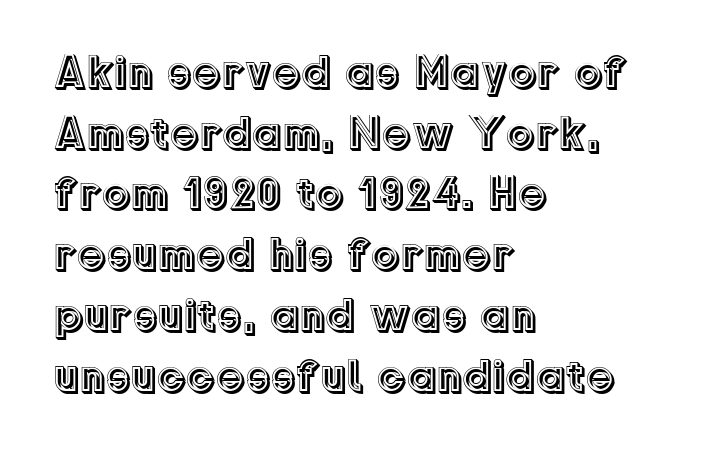
Q: Is the text italic (slanted)? A: No, it is upright.
Q: Is the text underlined? A: No.
Q: How is the paragraph aligned? A: Left-aligned.
Q: Is the spacing between letters normal or unusually wide? A: Normal.
Q: Is the spacing between lines tight, normal or loose? A: Normal.
Q: Width (condensed, normal, or wide)? A: Normal.
Q: x-height? A: Medium.
Q: Monospaced? A: No.
